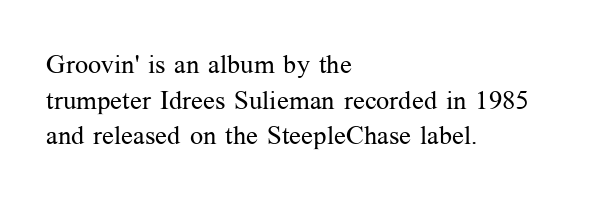
Q: Is the text bold? A: No.
Q: Is the text italic (slanted)? A: No, it is upright.
Q: Is the text underlined? A: No.
Q: How is the paragraph aligned? A: Left-aligned.
Q: Is the spacing between letters normal or unusually wide? A: Normal.
Q: Is the spacing between lines tight, normal or loose? A: Normal.
